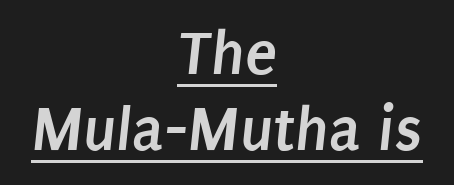
{"serif": "no", "bold": "yes", "weight": "semibold", "width": "condensed", "stroke_contrast": "low", "x_height": "large", "monospaced": "no", "underline": "yes", "align": "center", "line_spacing_ratio": 1.17, "letter_spacing": "normal", "letter_spacing_em": 0.0, "glyph_px": 65}
